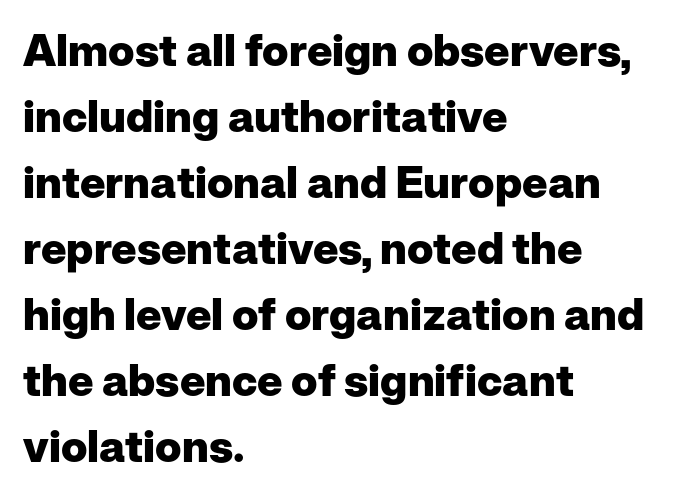
Each letter's strokes conclude bluntly, with no projecting serifs. Left-aligned paragraph, ragged on the right. Tall strokes in this sample are plumb rather than angled. The passage shown is typed in a proportional face where columns would drift. Each word holds together tightly as a unit, with standard inter-letter gaps. Clear beneath every line of the passage.
